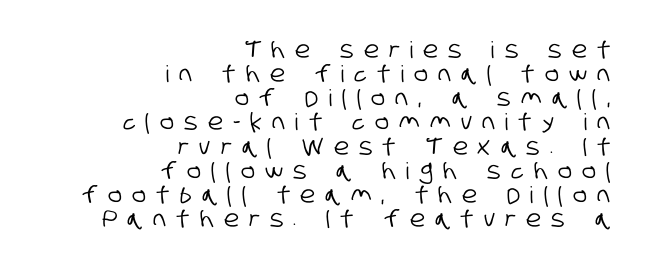
Spacing between characters has been opened up far beyond the box default. The glyphs are unaccompanied by any horizontal stroke below them. Leading is clearly below the norm, producing a dense column. Line ends are locked; line starts wander.
